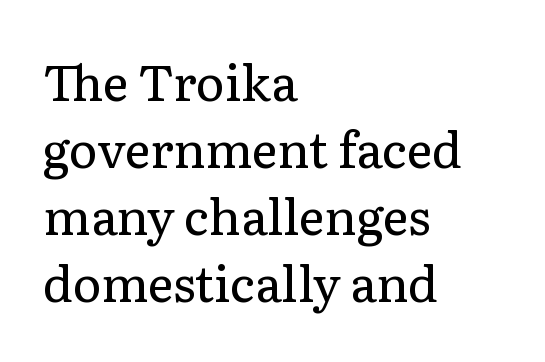
The image shows 49 px regular-weight serif type, upright; set left-aligned, normal line spacing (1.37x), normal letter spacing, not underlined; low stroke contrast and a medium x-height.
